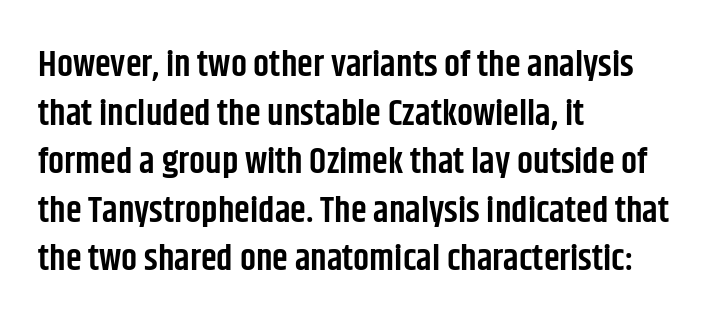
Anything drawn beneath the words? Only blank space. You can tell from the bare stems that sans-serif type was used. Caption: standard tracking, unaltered. The passage shown is typed in a proportional face where columns would drift. Italic? Not at all — the glyphs are vertical.
